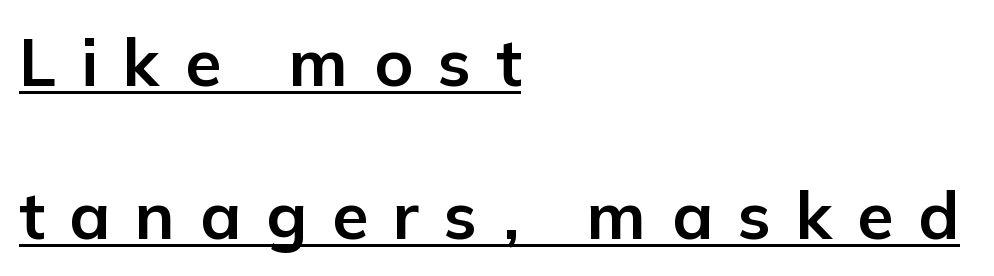
The image shows 66 px bold sans-serif type, upright; set left-aligned, loose line spacing (2.32x), unusually wide letter spacing (+0.38 em), underlined; low stroke contrast and a medium x-height.
